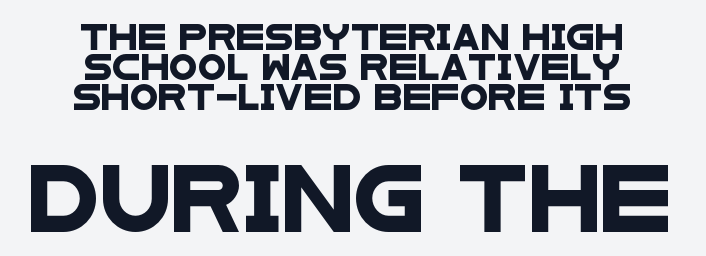
Q: Is the typeface a serif or a sans-serif typeface? A: Sans-serif.
Q: Is the text underlined? A: No.
Q: How is the paragraph aligned? A: Centered.
Q: Is the spacing between letters normal or unusually wide? A: Normal.
Q: Which block of text is set in a larger size, the first (top) or the second (bottom)? A: The second (bottom) one.
Q: Width (condensed, normal, or wide)? A: Wide.
Q: Stroke contrast? A: Low.
Q: x-height? A: Large.
Q: Monospaced? A: No.
